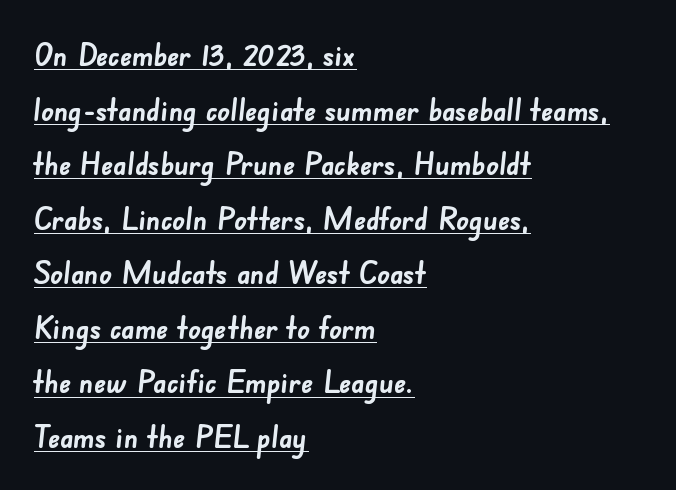
Tracking here is standard; glyphs follow each other at the usual distance. Students, observe the line beneath the letters — that is underlining. Varying glyph widths throughout — classic text-font behaviour. Serif or sans? Sans — the stroke terminals are bare.
